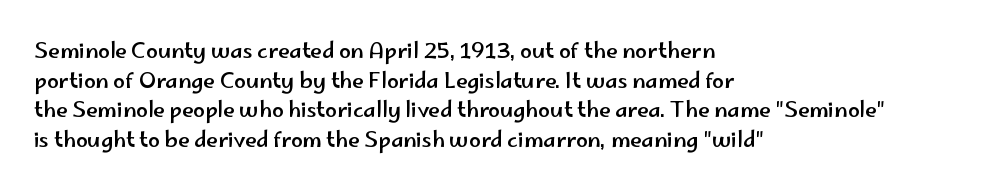
The image shows 21 px text type, upright; set left-aligned, normal line spacing (1.41x), normal letter spacing, not underlined.
